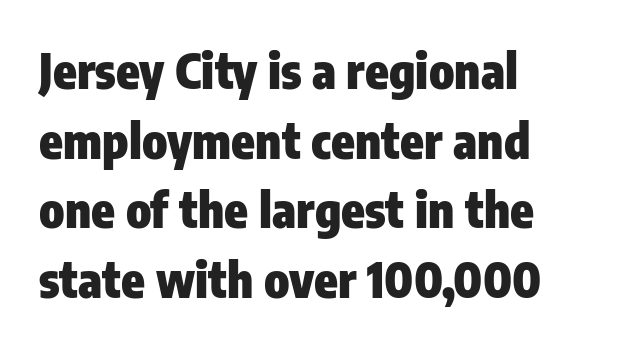
The image shows 48 px heavy, condensed sans-serif type, upright; set left-aligned, normal line spacing (1.45x), normal letter spacing, not underlined; low stroke contrast and a medium x-height.
